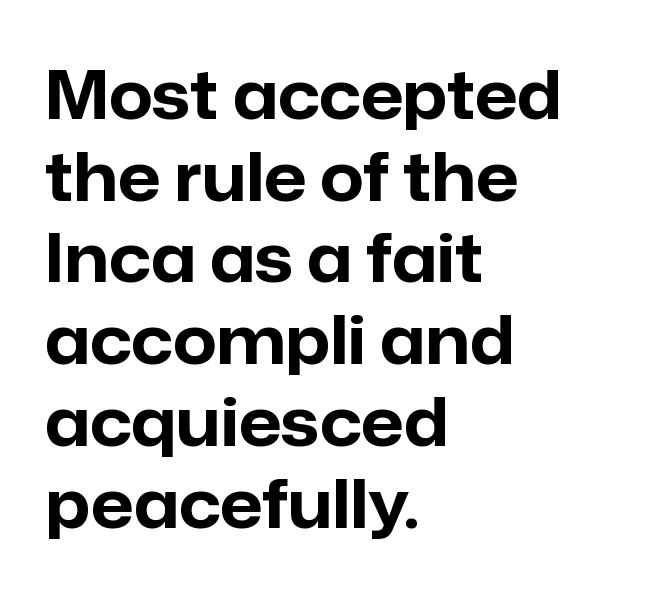
Q: Is the text bold? A: Yes.
Q: Is the text italic (slanted)? A: No, it is upright.
Q: Is the typeface a serif or a sans-serif typeface? A: Sans-serif.
Q: Is the text underlined? A: No.
Q: How is the paragraph aligned? A: Left-aligned.
Q: Is the spacing between letters normal or unusually wide? A: Normal.
Q: Width (condensed, normal, or wide)? A: Normal.
Q: Stroke contrast? A: Low.
Q: x-height? A: Medium.
Q: Monospaced? A: No.
